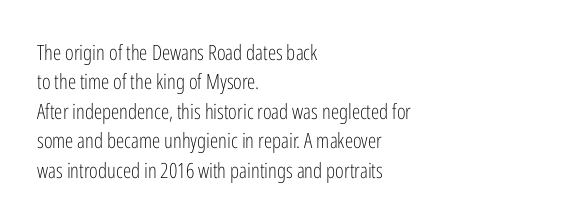
The image shows 21 px text type, upright; set left-aligned, normal line spacing (1.4x), normal letter spacing, not underlined.
